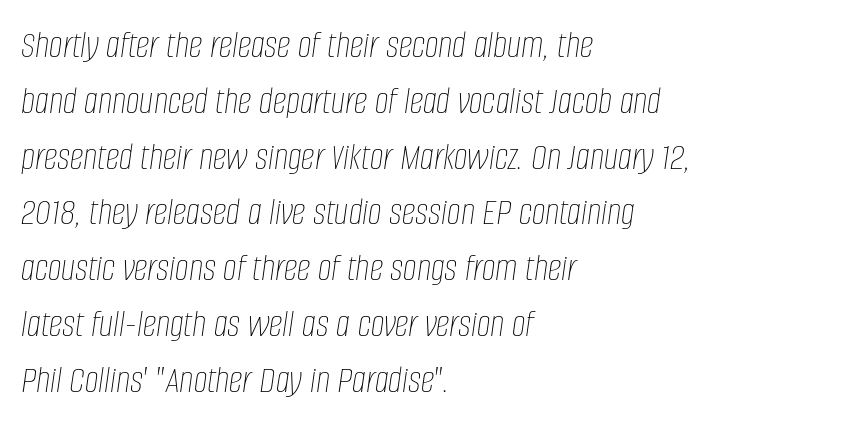
The image shows 39 px thin, condensed type, italic (leaning right); set left-aligned, normal line spacing (1.43x), normal letter spacing, not underlined; low stroke contrast and a large x-height.
